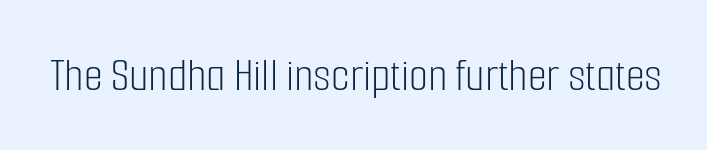
Here the designer chose a conventional face with non-uniform glyph widths. Regarding serifs, this sample does without them. The letters sit at their default tracking, neither squeezed nor spread. The words here are not underlined. This is roman type, the default non-slanted kind. The face looks like a standard text weight, possibly lighter.
